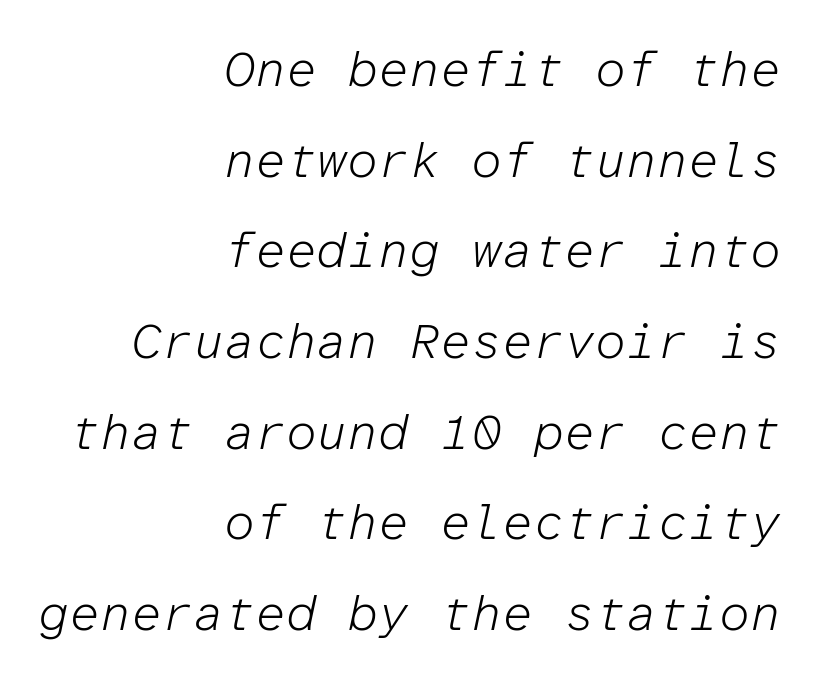
{"italic": "yes", "lean": "right", "slant_degrees": 12, "bold": "no", "weight": "light", "width": "normal", "stroke_contrast": "low", "x_height": "medium", "monospaced": "yes", "underline": "no", "align": "right", "line_spacing_ratio": 1.85, "letter_spacing": "normal", "letter_spacing_em": 0.0, "glyph_px": 49}
